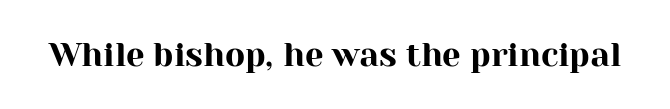
The image shows 33 px serif type, upright; set normal letter spacing, not underlined; high stroke contrast and a medium x-height.
